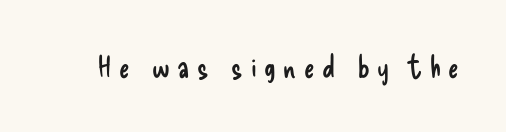
{"serif": "no", "italic": "no", "bold": "no", "weight": "regular", "width": "condensed", "stroke_contrast": "low", "x_height": "small", "monospaced": "no", "underline": "no", "letter_spacing": "wide", "letter_spacing_em": 0.25, "glyph_px": 31}
